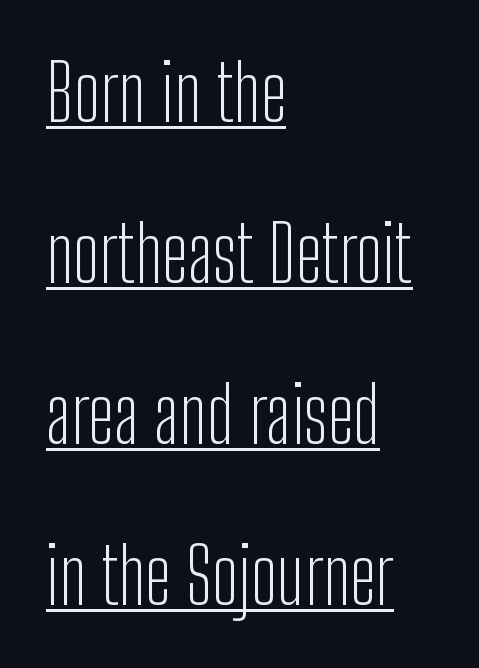
The image shows 77 px light, condensed sans-serif type, upright; set left-aligned, loose line spacing (2.09x), normal letter spacing, underlined; low stroke contrast and a medium x-height.
